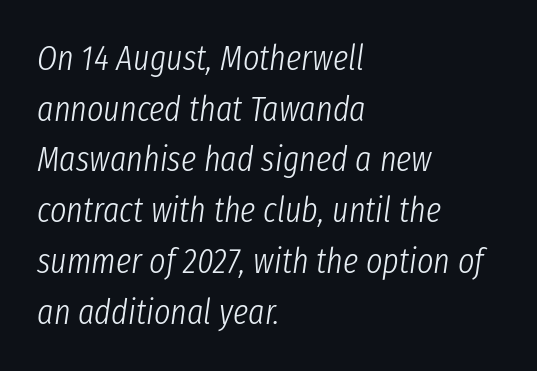
The image shows 35 px light, condensed type, italic (leaning right); set left-aligned, normal line spacing (1.45x), normal letter spacing, not underlined; low stroke contrast and a medium x-height.
